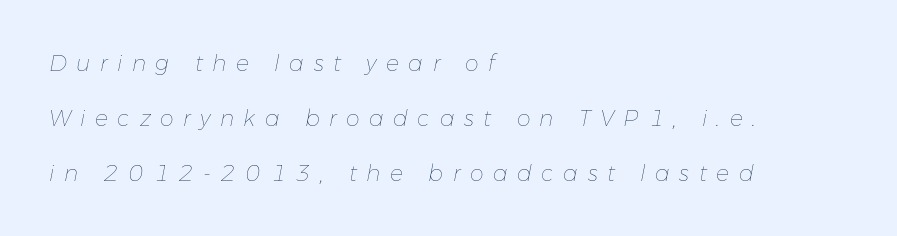
{"italic": "yes", "lean": "right", "slant_degrees": 11, "bold": "no", "underline": "no", "align": "left", "line_spacing": "loose", "line_spacing_ratio": 2.49, "letter_spacing": "wide", "letter_spacing_em": 0.43, "glyph_px": 22}
